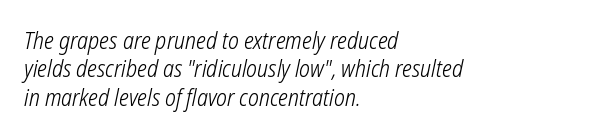
Typeset ragged right — the left edge is the straight one. Weight class: somewhere from thin through regular. Characters follow at the spacing the type designer built in. Descender tails drop into unmarked territory.
